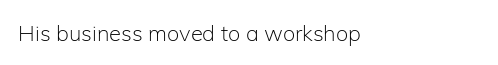
Q: Is the text bold? A: No.
Q: Is the text italic (slanted)? A: No, it is upright.
Q: Is the text underlined? A: No.
Q: How is the paragraph aligned? A: Left-aligned.
Q: Is the spacing between letters normal or unusually wide? A: Normal.
